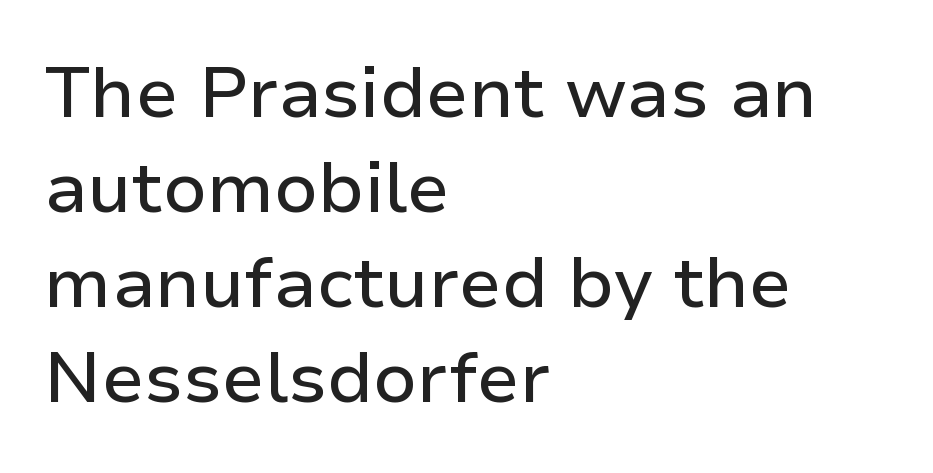
Notice how the stems are strictly vertical — no italics here. Each letter keeps its own natural width here, so spacing adapts to shape. Alignment: flush left. The designer went with a sans here, leaving each stem footless. No extra tracking has been applied to these lines.
